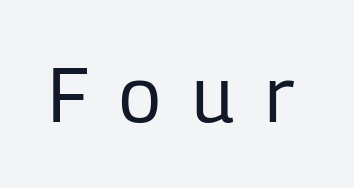
{"serif": "no", "italic": "no", "bold": "no", "weight": "regular", "width": "condensed", "stroke_contrast": "low", "x_height": "medium", "monospaced": "no", "underline": "no", "letter_spacing": "wide", "letter_spacing_em": 0.41, "glyph_px": 76}
